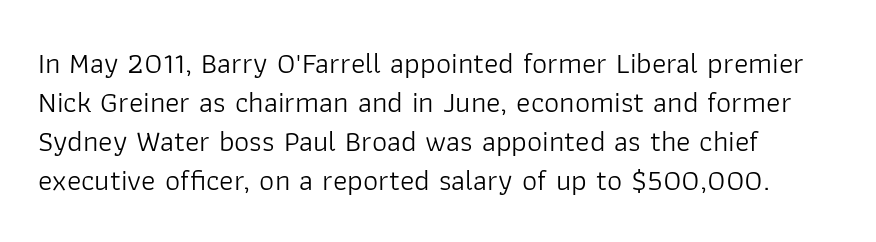
The image shows 30 px light sans-serif type, upright; set normal line spacing (1.3x), normal letter spacing, not underlined; low stroke contrast and a medium x-height.
